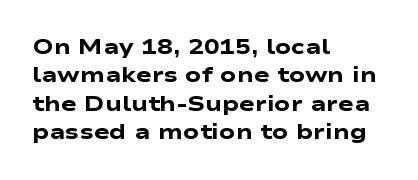
The image shows 21 px bold type; set left-aligned, normal line spacing (1.35x), normal letter spacing, not underlined.
